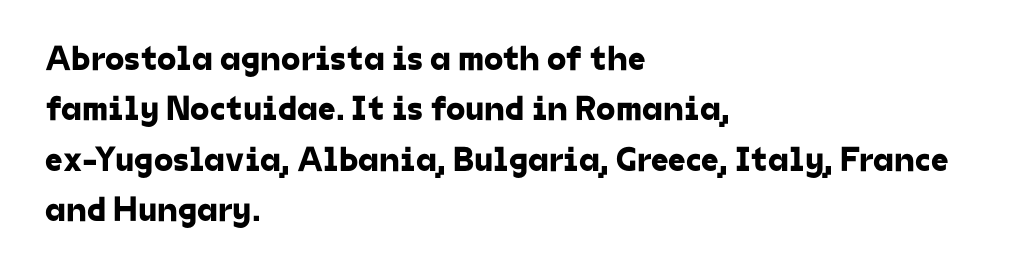
The image shows 35 px sans-serif type; set left-aligned, normal line spacing (1.44x), normal letter spacing, not underlined; low stroke contrast and a medium x-height.
